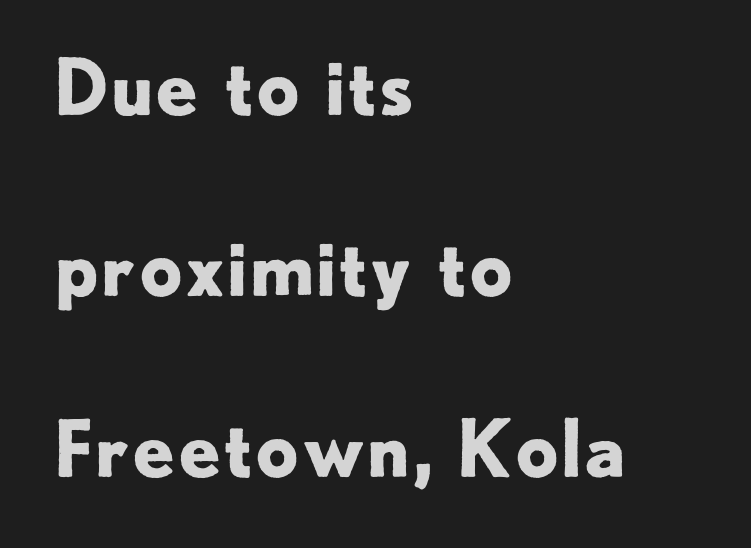
Q: Is the text bold? A: Yes.
Q: Is the text italic (slanted)? A: No, it is upright.
Q: Is the typeface a serif or a sans-serif typeface? A: Sans-serif.
Q: Is the text underlined? A: No.
Q: How is the paragraph aligned? A: Left-aligned.
Q: Is the spacing between letters normal or unusually wide? A: Normal.
Q: Is the spacing between lines tight, normal or loose? A: Loose.
Q: Width (condensed, normal, or wide)? A: Normal.
Q: Stroke contrast? A: Low.
Q: x-height? A: Small.
Q: Monospaced? A: No.
